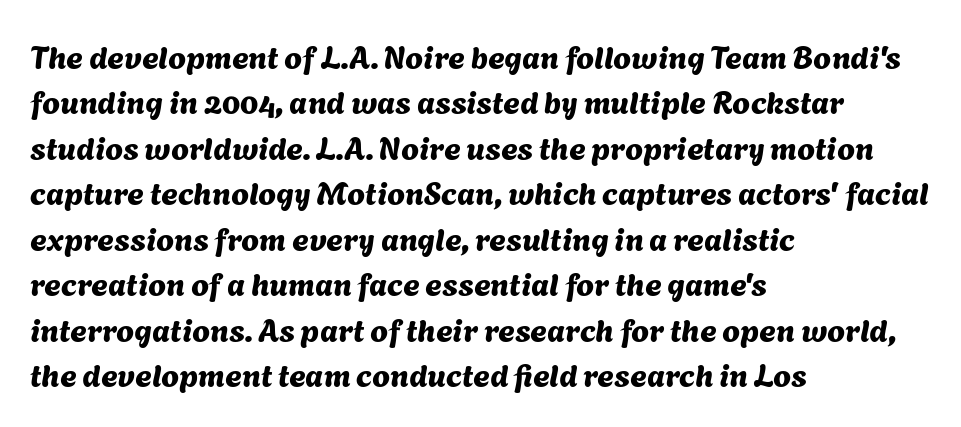
Caption: multi-line text, flush left, ragged right. Underline: absent. Regular leading. The typeface chosen for these lines omits serifs. Nobody touched the tracking dial on this one. The letters advance in unequal steps, a hallmark of proportional type.
